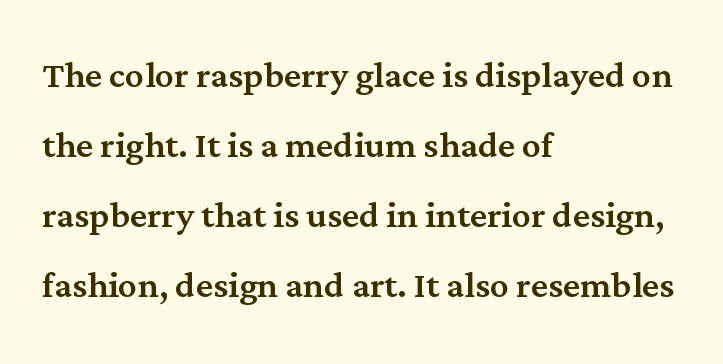
{"serif": "yes", "italic": "no", "width": "normal", "stroke_contrast": "medium", "x_height": "medium", "monospaced": "no", "underline": "no", "align": "left", "line_spacing": "normal", "line_spacing_ratio": 1.49, "letter_spacing": "normal", "letter_spacing_em": 0.0, "glyph_px": 47}
